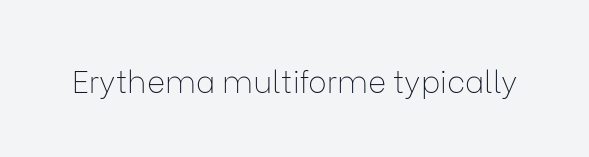
The image shows 31 px thin sans-serif type, upright; set normal letter spacing, not underlined; low stroke contrast and a medium x-height.
